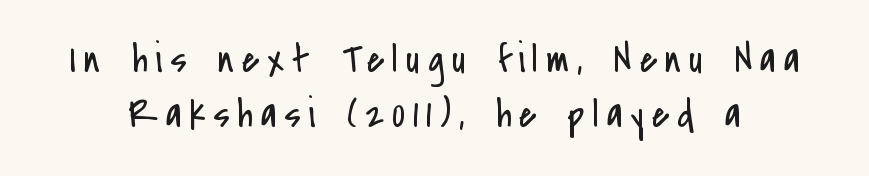
The image shows 40 px regular-weight, condensed sans-serif type, upright; set normal line spacing (1.38x), unusually wide letter spacing (+0.2 em), not underlined; low stroke contrast and a small x-height.
